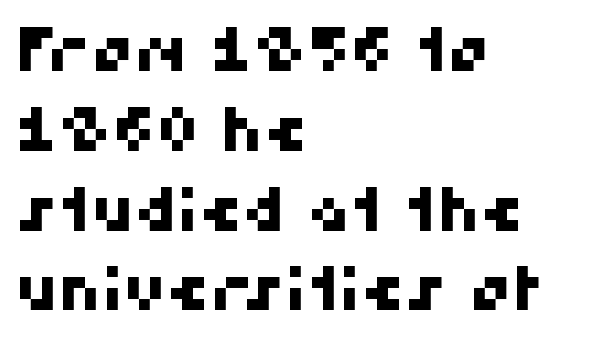
The image shows 60 px sans-serif type; set left-aligned, normal line spacing (1.33x), normal letter spacing, not underlined; high stroke contrast and a medium x-height.
